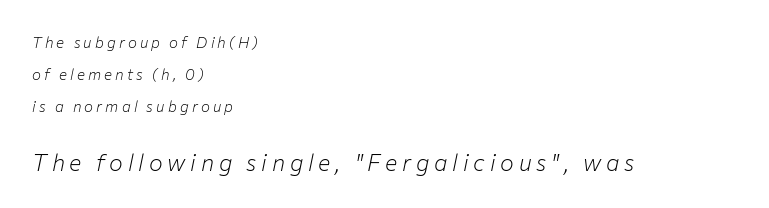
Display-style spreading of the glyphs; the letterfit is very open. Every row of glyphs begins at an identical x-position on the left. Italic? Definitely — the glyphs are oblique. The composition opens small and finishes big.
